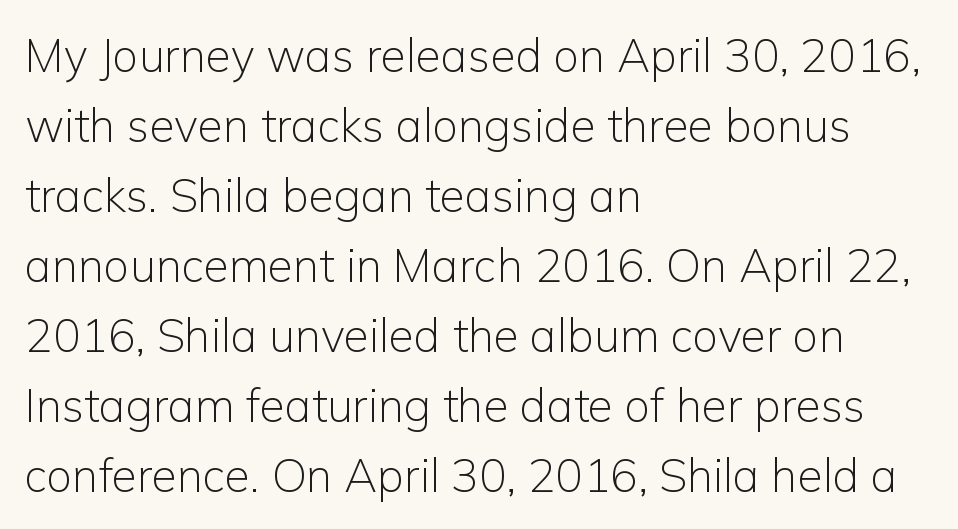
{"serif": "no", "italic": "no", "bold": "no", "weight": "light", "width": "normal", "stroke_contrast": "low", "x_height": "medium", "monospaced": "no", "underline": "no", "align": "left", "line_spacing": "normal", "line_spacing_ratio": 1.52, "letter_spacing": "normal", "letter_spacing_em": 0.0, "glyph_px": 46}
